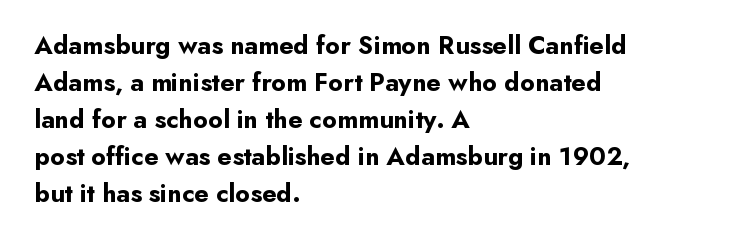
The image shows 26 px bold type, upright; set left-aligned, normal line spacing (1.42x), normal letter spacing, not underlined.
